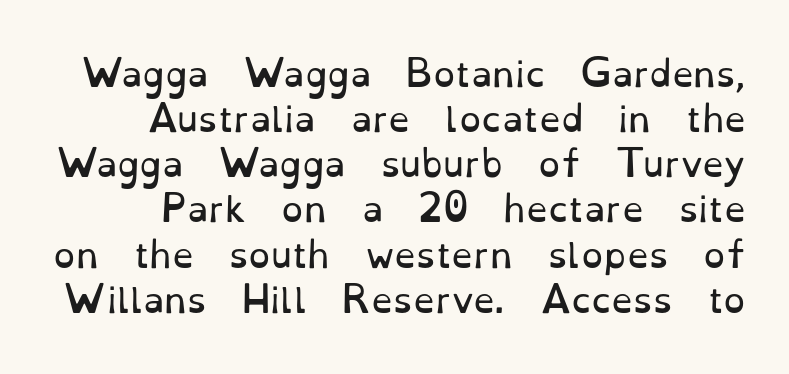
{"italic": "no", "bold": "no", "weight": "regular", "width": "normal", "stroke_contrast": "low", "x_height": "small", "monospaced": "no", "underline": "no", "line_spacing": "normal", "line_spacing_ratio": 1.29, "letter_spacing": "normal", "letter_spacing_em": 0.0, "glyph_px": 35}
